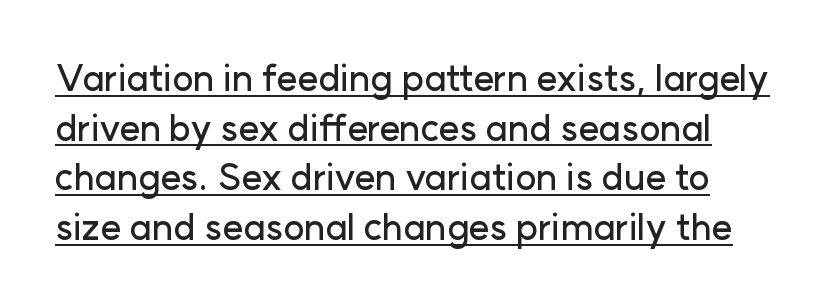
{"serif": "no", "italic": "no", "width": "normal", "stroke_contrast": "low", "x_height": "medium", "monospaced": "no", "underline": "yes", "line_spacing": "normal", "line_spacing_ratio": 1.38, "letter_spacing": "normal", "letter_spacing_em": 0.0, "glyph_px": 36}
